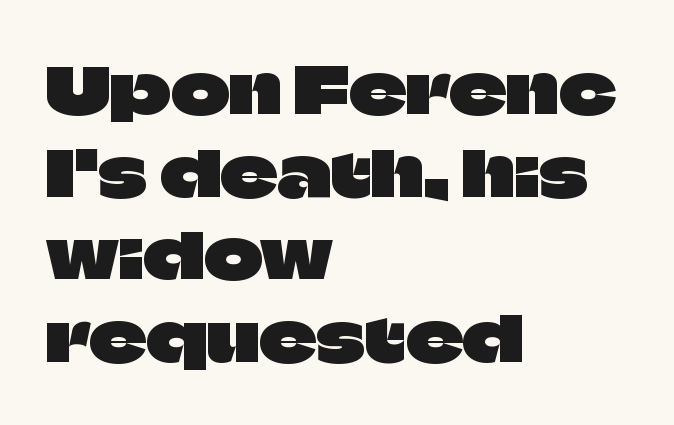
In terms of letterspacing, this is plain default setting. Notice how the passage keeps a crisp vertical edge on the left only. Whoever set this chose a conventional vertical rhythm. This rendering features lettering with no underline.
